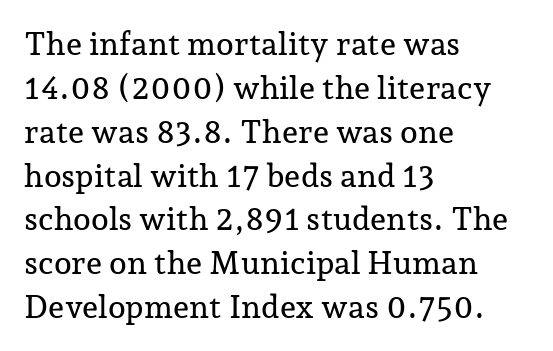
{"serif": "yes", "italic": "no", "width": "normal", "stroke_contrast": "low", "x_height": "medium", "monospaced": "no", "underline": "no", "align": "left", "line_spacing": "normal", "line_spacing_ratio": 1.37, "letter_spacing": "normal", "letter_spacing_em": 0.0, "glyph_px": 32}
